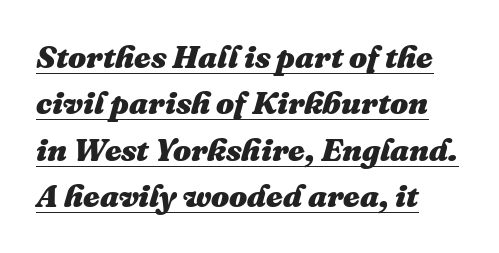
The image shows 32 px heavy type, italic (leaning right); set left-aligned, normal line spacing (1.45x), normal letter spacing, underlined; medium stroke contrast and a medium x-height.
